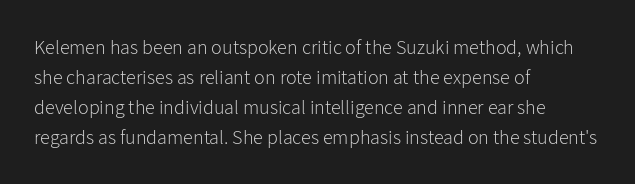
Q: Is the text bold? A: No.
Q: Is the text italic (slanted)? A: No, it is upright.
Q: Is the text underlined? A: No.
Q: How is the paragraph aligned? A: Left-aligned.
Q: Is the spacing between letters normal or unusually wide? A: Normal.
Q: Is the spacing between lines tight, normal or loose? A: Normal.
